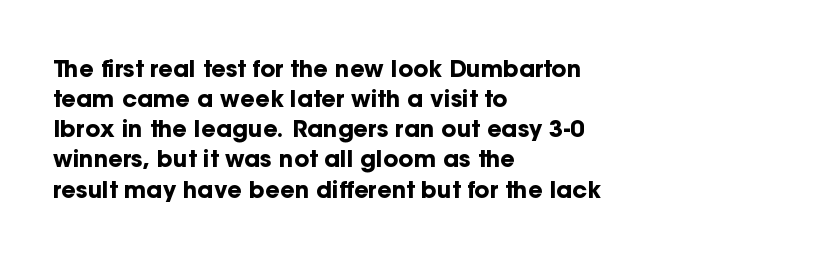
Q: Is the text bold? A: Yes.
Q: Is the text italic (slanted)? A: No, it is upright.
Q: Is the text underlined? A: No.
Q: How is the paragraph aligned? A: Left-aligned.
Q: Is the spacing between letters normal or unusually wide? A: Normal.
Q: Is the spacing between lines tight, normal or loose? A: Normal.
